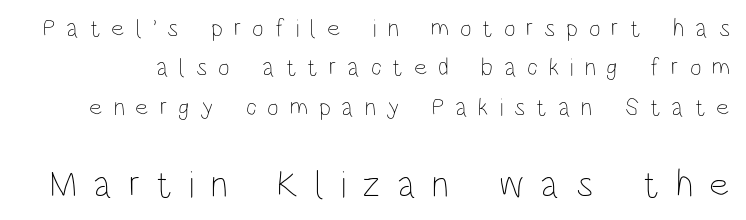
The image shows 38 px thin, condensed type, upright; set normal line spacing (1.58x), unusually wide letter spacing (+0.43 em), not underlined; the second (bottom) block is 1.52x larger; low stroke contrast and a large x-height.
